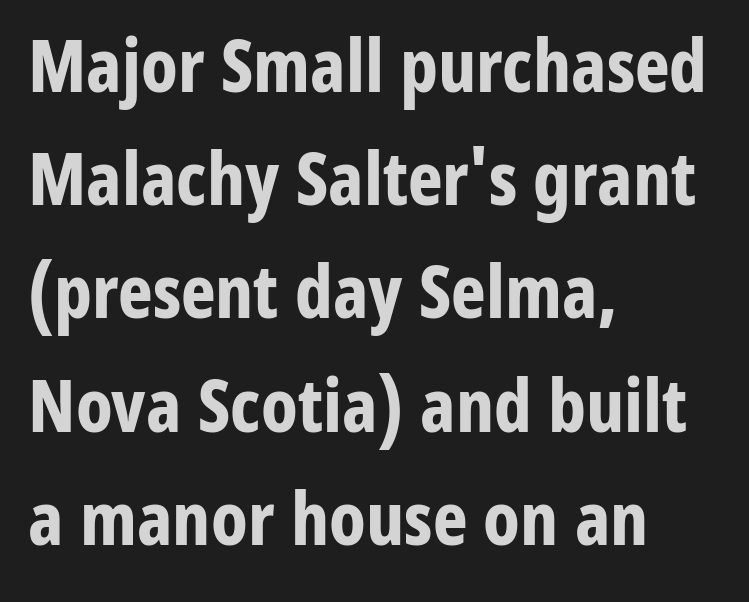
Q: Is the text bold? A: Yes.
Q: Is the text italic (slanted)? A: No, it is upright.
Q: Is the typeface a serif or a sans-serif typeface? A: Sans-serif.
Q: Is the text underlined? A: No.
Q: How is the paragraph aligned? A: Left-aligned.
Q: Is the spacing between letters normal or unusually wide? A: Normal.
Q: Is the spacing between lines tight, normal or loose? A: Normal.
Q: Width (condensed, normal, or wide)? A: Condensed.
Q: Stroke contrast? A: Low.
Q: x-height? A: Medium.
Q: Monospaced? A: No.
